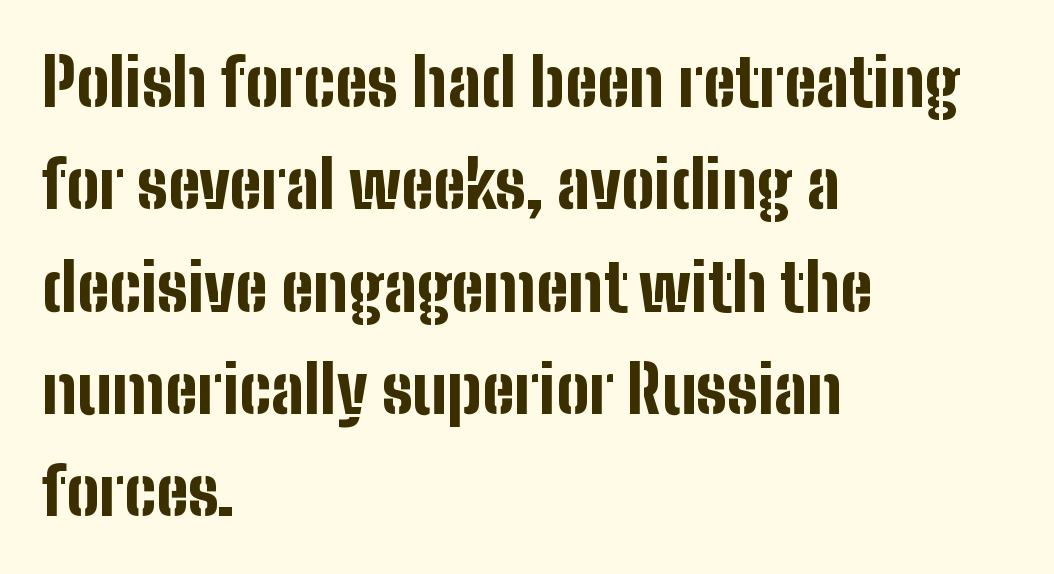
The image shows 66 px bold, condensed sans-serif type, upright; set left-aligned, normal line spacing (1.55x), normal letter spacing, not underlined; low stroke contrast and a medium x-height.
